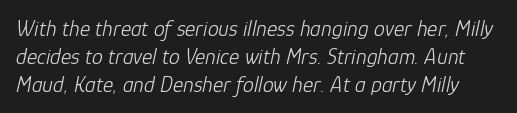
A clean baseline with only descenders dipping below it. In terms of posture, this sample is oblique. The strokes carry an ordinary text weight at most. Does extra space separate the letters? No, they use regular spacing. Vertical spacing — default.
